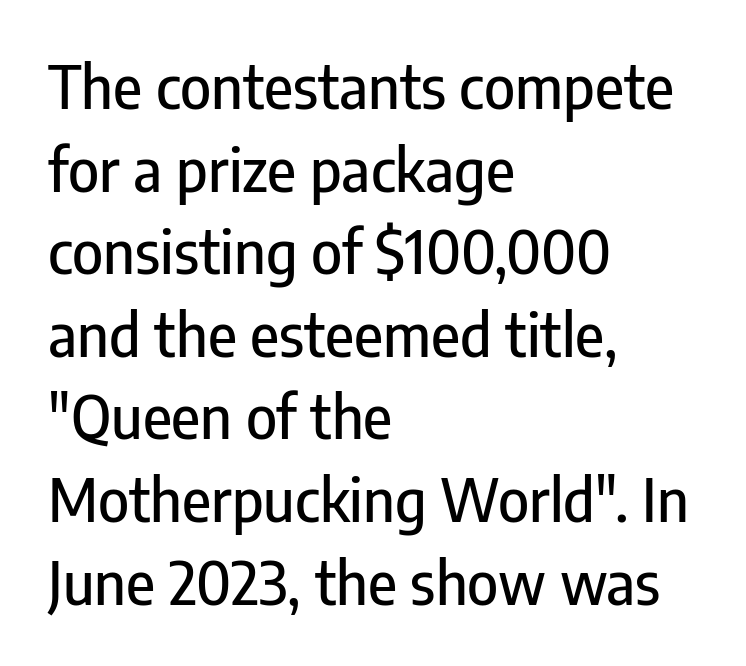
{"serif": "no", "italic": "no", "width": "condensed", "stroke_contrast": "low", "x_height": "medium", "monospaced": "no", "underline": "no", "align": "left", "line_spacing": "normal", "line_spacing_ratio": 1.4, "letter_spacing": "normal", "letter_spacing_em": 0.0, "glyph_px": 59}
